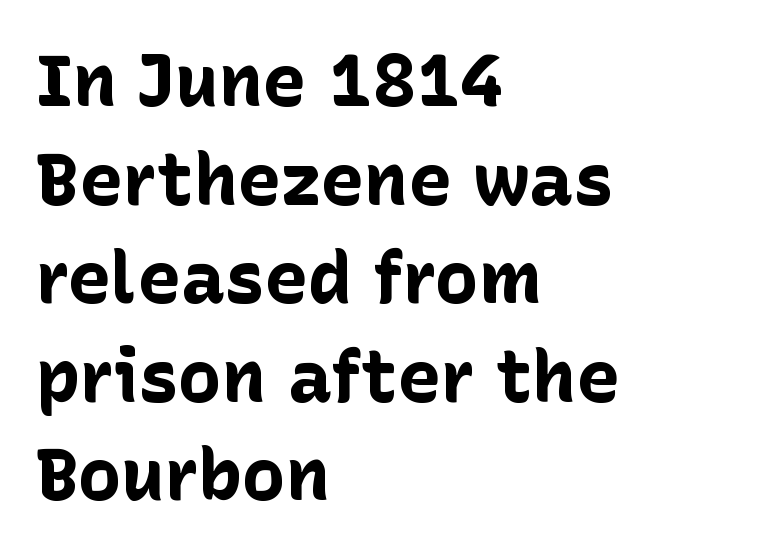
The image shows 73 px bold sans-serif type, upright; set left-aligned, normal line spacing (1.35x), normal letter spacing, not underlined; low stroke contrast and a medium x-height.
